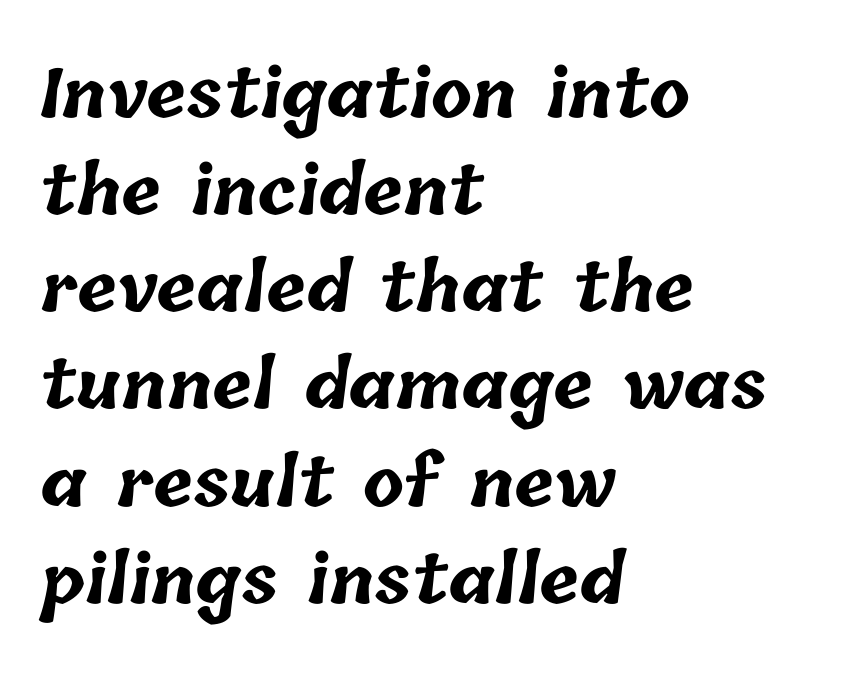
Q: Is the text bold? A: Yes.
Q: Is the text underlined? A: No.
Q: How is the paragraph aligned? A: Left-aligned.
Q: Is the spacing between letters normal or unusually wide? A: Normal.
Q: Is the spacing between lines tight, normal or loose? A: Normal.
Q: Width (condensed, normal, or wide)? A: Normal.
Q: Stroke contrast? A: Low.
Q: x-height? A: Medium.
Q: Monospaced? A: No.
